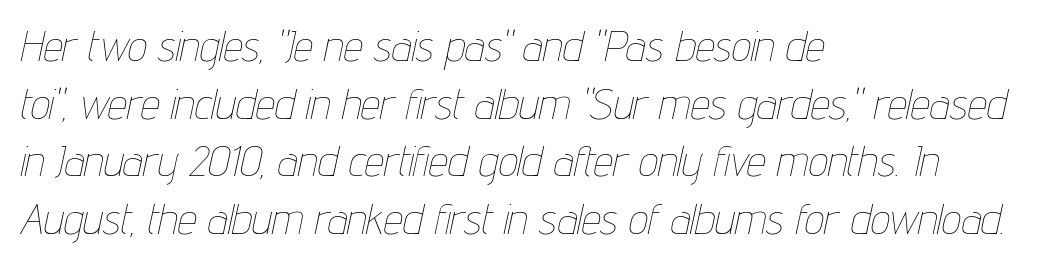
Q: Is the text bold? A: No.
Q: Is the text italic (slanted)? A: Yes, it leans right by about 12 degrees.
Q: Is the text underlined? A: No.
Q: How is the paragraph aligned? A: Left-aligned.
Q: Is the spacing between letters normal or unusually wide? A: Normal.
Q: Is the spacing between lines tight, normal or loose? A: Normal.
Q: Width (condensed, normal, or wide)? A: Condensed.
Q: Stroke contrast? A: Low.
Q: x-height? A: Medium.
Q: Monospaced? A: No.
